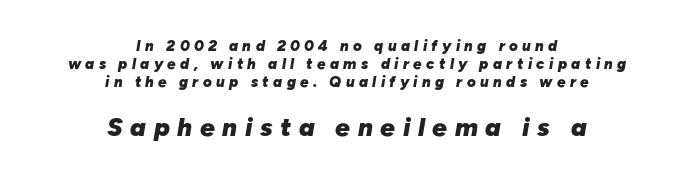
The image shows 26 px bold type, italic (leaning right); set centered, line spacing 1.21x, unusually wide letter spacing (+0.29 em), not underlined; the second (bottom) block is 1.73x larger.
